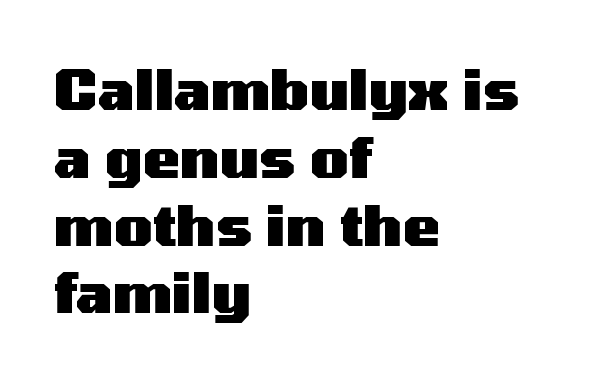
The image shows 56 px heavy, wide sans-serif type, upright; set left-aligned, line spacing 1.21x, normal letter spacing, not underlined; medium stroke contrast and a medium x-height.
